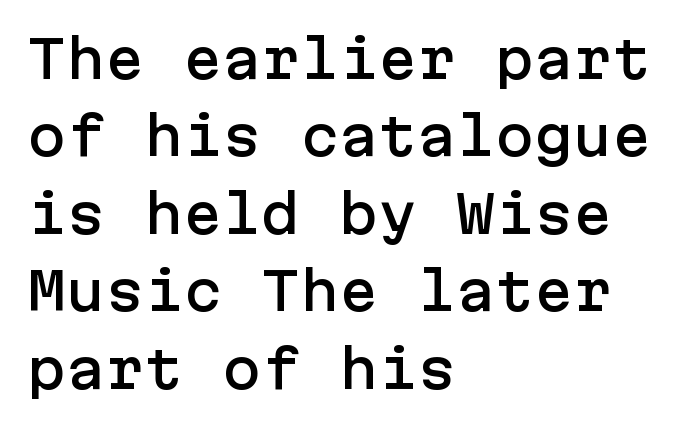
{"serif": "no", "italic": "no", "width": "normal", "stroke_contrast": "low", "x_height": "medium", "underline": "no", "align": "left", "line_spacing": "normal", "line_spacing_ratio": 1.49, "letter_spacing": "normal", "letter_spacing_em": 0.0, "glyph_px": 52}
